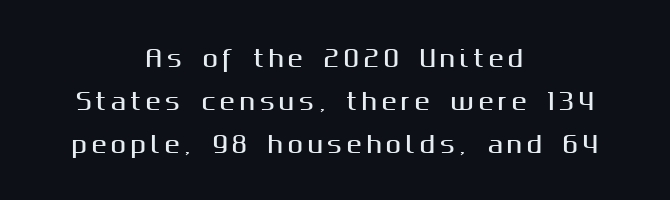
The image shows 23 px text type, upright; set centered, line spacing 1.88x, not underlined.
